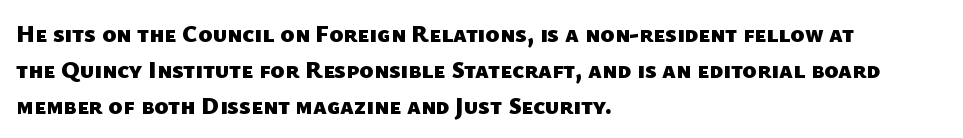
{"bold": "yes", "underline": "no", "align": "left", "line_spacing": "normal", "line_spacing_ratio": 1.51, "letter_spacing": "normal", "letter_spacing_em": 0.0, "glyph_px": 24}
